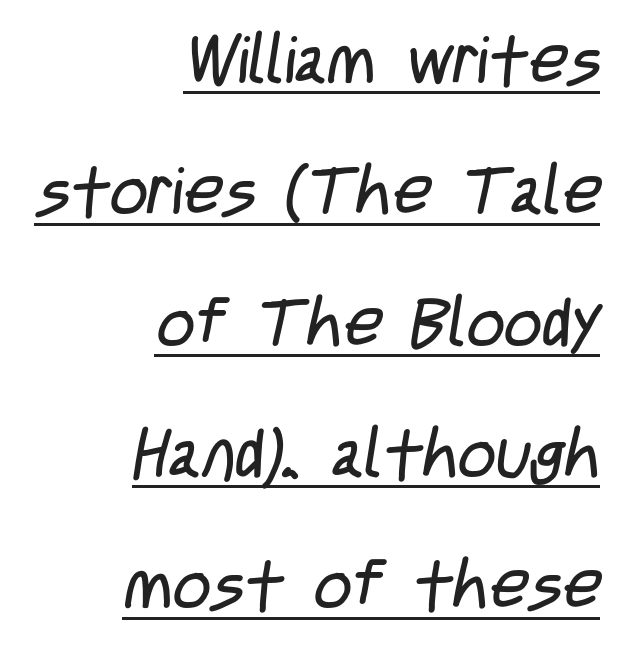
Q: Is the text bold? A: No.
Q: Is the typeface a serif or a sans-serif typeface? A: Sans-serif.
Q: Is the text underlined? A: Yes.
Q: How is the paragraph aligned? A: Right-aligned.
Q: Is the spacing between letters normal or unusually wide? A: Normal.
Q: Is the spacing between lines tight, normal or loose? A: Loose.
Q: Width (condensed, normal, or wide)? A: Condensed.
Q: Stroke contrast? A: Low.
Q: x-height? A: Large.
Q: Monospaced? A: No.
